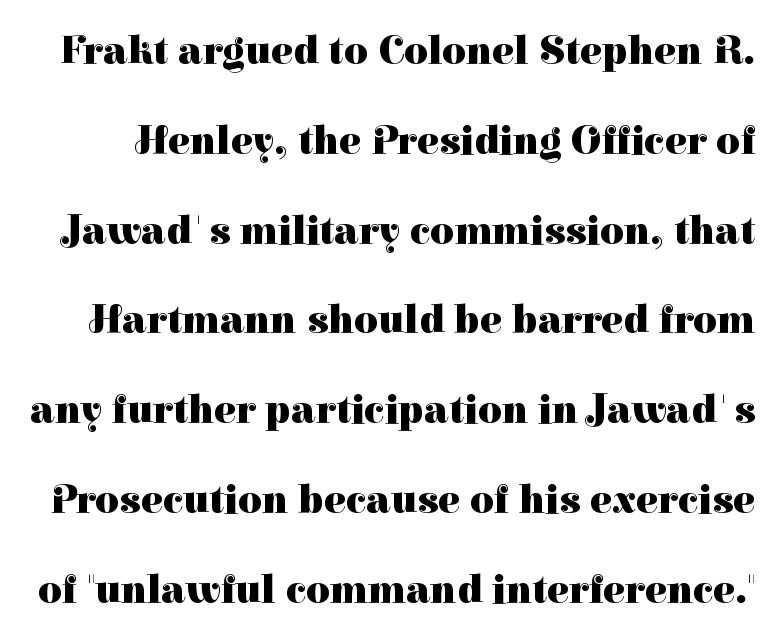
The image shows 41 px heavy serif type, upright; set loose line spacing (2.19x), normal letter spacing, not underlined; high stroke contrast and a medium x-height.
